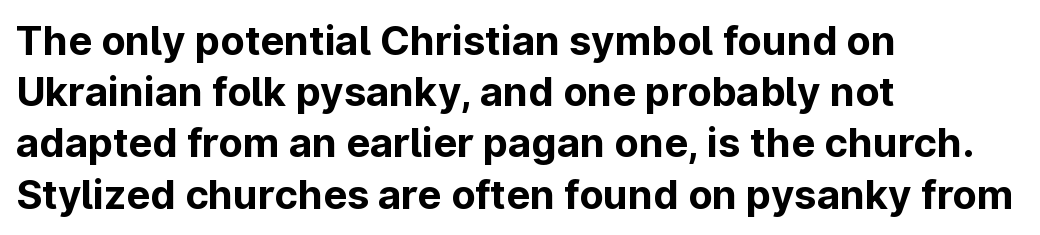
Q: Is the text bold? A: Yes.
Q: Is the text italic (slanted)? A: No, it is upright.
Q: Is the typeface a serif or a sans-serif typeface? A: Sans-serif.
Q: Is the text underlined? A: No.
Q: How is the paragraph aligned? A: Left-aligned.
Q: Is the spacing between letters normal or unusually wide? A: Normal.
Q: Is the spacing between lines tight, normal or loose? A: Normal.
Q: Width (condensed, normal, or wide)? A: Normal.
Q: Stroke contrast? A: Low.
Q: x-height? A: Medium.
Q: Monospaced? A: No.
